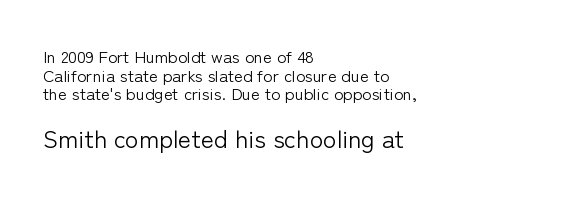
{"italic": "no", "bold": "no", "underline": "no", "align": "left", "line_spacing": "tight", "line_spacing_ratio": 1.1, "letter_spacing": "normal", "letter_spacing_em": 0.0, "larger_block": "second", "size_ratio": 1.47, "glyph_px": 25}
